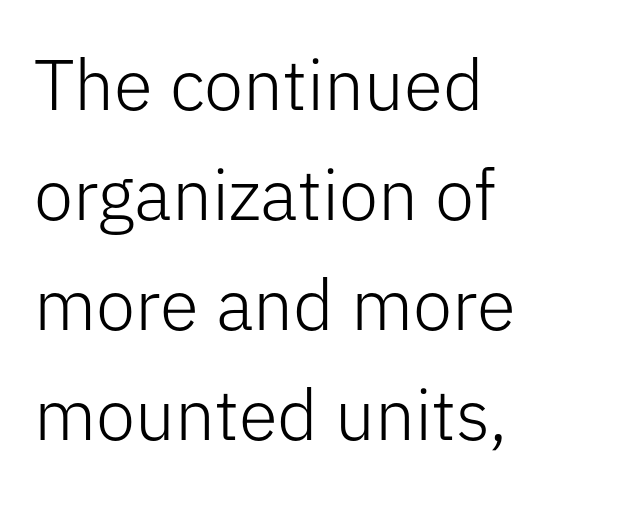
Are there feet on the stems? There aren't — it's a sans. Regular leading. Unbolded letterforms with no extra heft. The area under the type is left untouched. The rendering uses natural spacing where letterforms have individual widths. Here the glyphs are tracked normally, forming tight word shapes.
